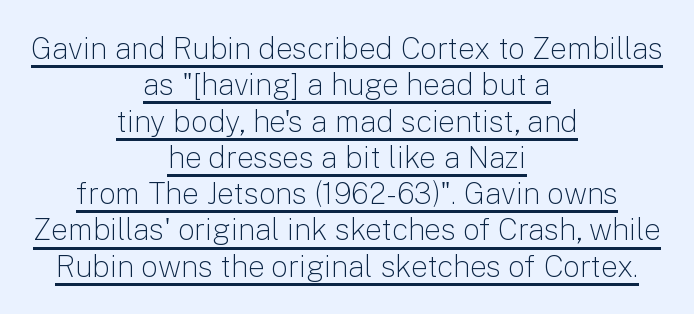
{"serif": "no", "italic": "no", "bold": "no", "weight": "light", "width": "normal", "stroke_contrast": "low", "x_height": "medium", "monospaced": "no", "underline": "yes", "align": "center", "line_spacing_ratio": 1.21, "letter_spacing": "normal", "letter_spacing_em": 0.0, "glyph_px": 30}
